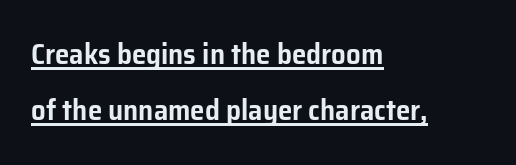
The image shows 29 px sans-serif type, upright; set left-aligned, loose line spacing (1.94x), normal letter spacing, underlined; low stroke contrast and a medium x-height.
